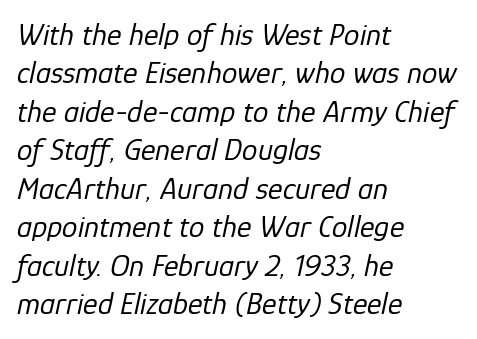
{"italic": "yes", "lean": "right", "slant_degrees": 12, "bold": "no", "weight": "regular", "width": "normal", "stroke_contrast": "low", "x_height": "medium", "monospaced": "no", "underline": "no", "align": "left", "line_spacing_ratio": 1.24, "letter_spacing": "normal", "letter_spacing_em": 0.0, "glyph_px": 31}
